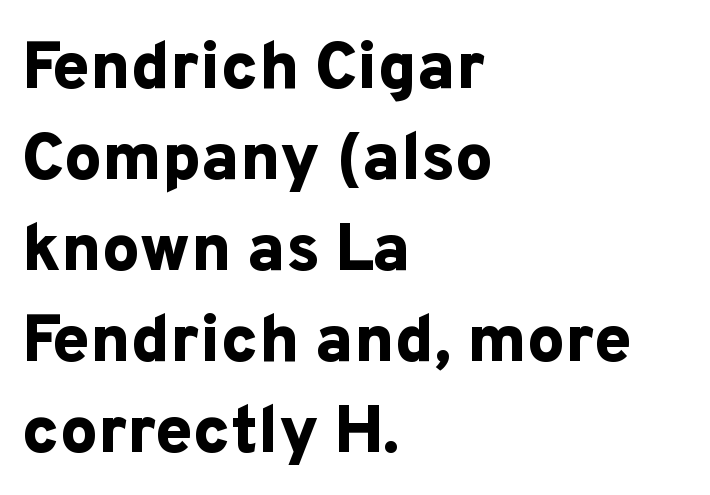
The image shows 67 px bold sans-serif type, upright; set left-aligned, normal line spacing (1.36x), normal letter spacing, not underlined; low stroke contrast and a medium x-height.
